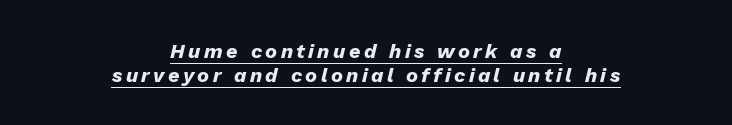
{"italic": "yes", "lean": "right", "slant_degrees": 13, "bold": "yes", "underline": "yes", "align": "center", "line_spacing_ratio": 1.21, "glyph_px": 20}
